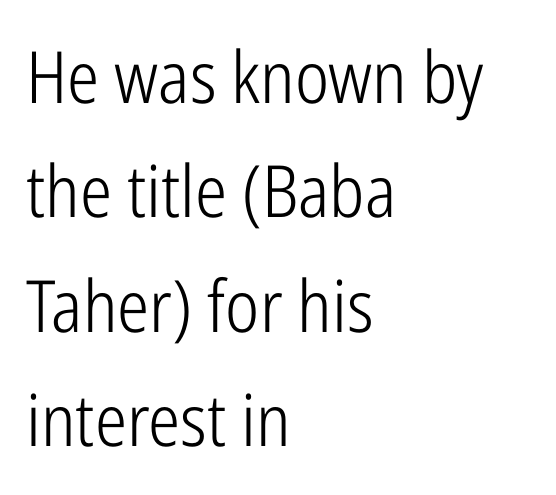
{"serif": "no", "italic": "no", "bold": "no", "weight": "light", "width": "condensed", "stroke_contrast": "low", "x_height": "medium", "monospaced": "no", "underline": "no", "align": "left", "line_spacing": "normal", "line_spacing_ratio": 1.59, "letter_spacing": "normal", "letter_spacing_em": 0.0, "glyph_px": 72}
